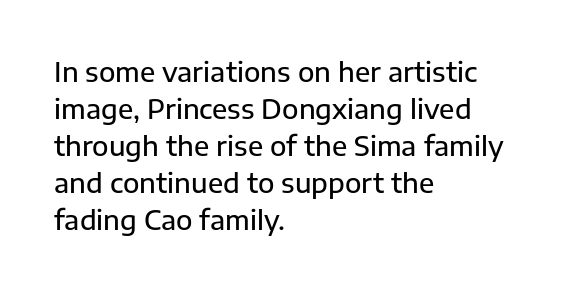
The image shows 27 px text type, upright; set left-aligned, normal line spacing (1.37x), normal letter spacing, not underlined.
